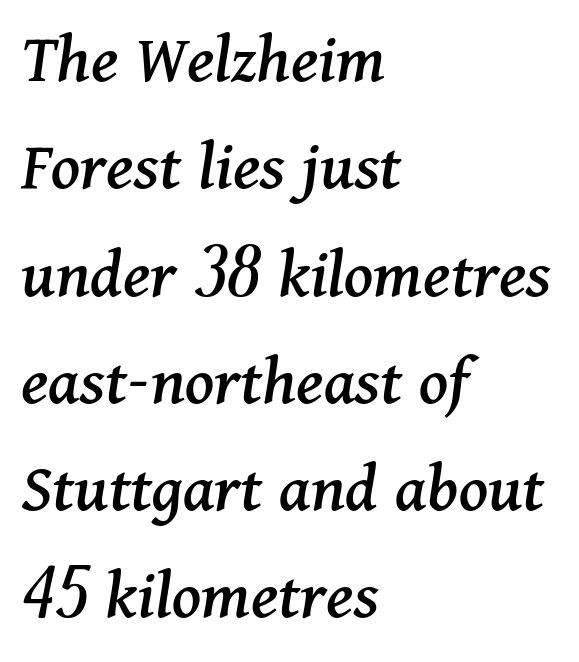
Q: Is the text italic (slanted)? A: Yes, it leans right by about 11 degrees.
Q: Is the typeface a serif or a sans-serif typeface? A: Serif.
Q: Is the text underlined? A: No.
Q: How is the paragraph aligned? A: Left-aligned.
Q: Is the spacing between letters normal or unusually wide? A: Normal.
Q: Is the spacing between lines tight, normal or loose? A: Normal.
Q: Width (condensed, normal, or wide)? A: Normal.
Q: Stroke contrast? A: Medium.
Q: x-height? A: Medium.
Q: Monospaced? A: No.
